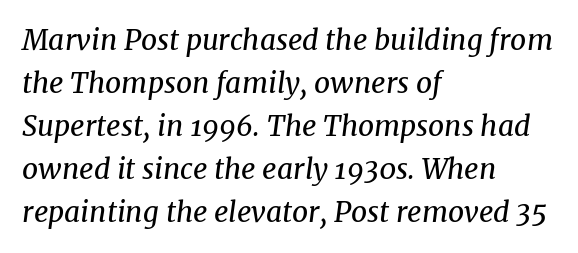
{"serif": "yes", "italic": "yes", "lean": "right", "slant_degrees": 8, "bold": "no", "weight": "regular", "width": "normal", "stroke_contrast": "medium", "x_height": "medium", "monospaced": "no", "underline": "no", "align": "left", "line_spacing": "normal", "line_spacing_ratio": 1.54, "letter_spacing": "normal", "letter_spacing_em": 0.0, "glyph_px": 28}
